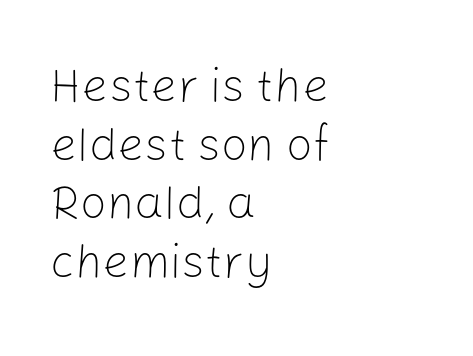
The image shows 47 px light sans-serif type, upright; set left-aligned, normal line spacing (1.25x), normal letter spacing, not underlined; low stroke contrast and a medium x-height.
